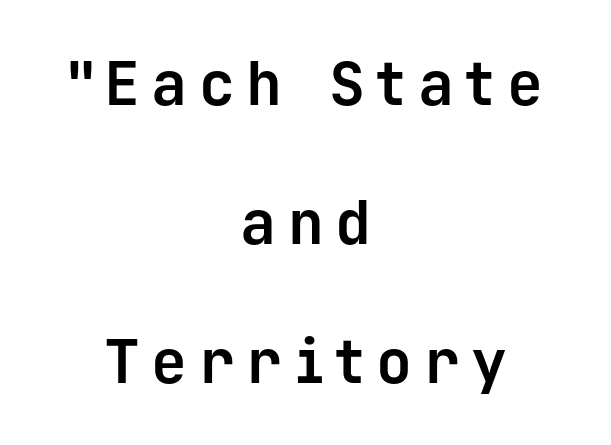
Q: Is the text bold? A: Yes.
Q: Is the text italic (slanted)? A: No, it is upright.
Q: Is the typeface a serif or a sans-serif typeface? A: Sans-serif.
Q: Is the text underlined? A: No.
Q: How is the paragraph aligned? A: Centered.
Q: Is the spacing between lines tight, normal or loose? A: Loose.
Q: Width (condensed, normal, or wide)? A: Normal.
Q: Stroke contrast? A: Low.
Q: x-height? A: Medium.
Q: Monospaced? A: Yes.
